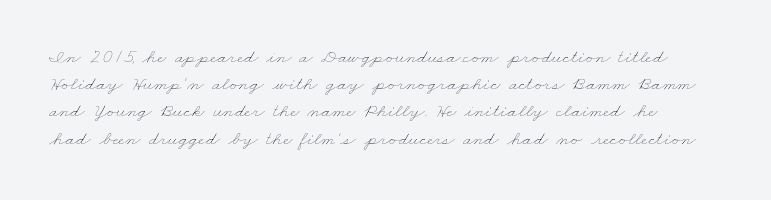
Q: Is the text bold? A: No.
Q: Is the text underlined? A: No.
Q: Is the spacing between letters normal or unusually wide? A: Normal.
Q: Is the spacing between lines tight, normal or loose? A: Normal.
